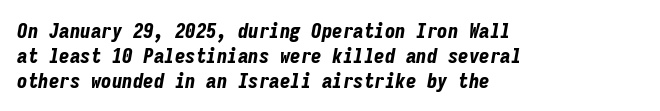
{"italic": "yes", "lean": "right", "slant_degrees": 9, "bold": "yes", "underline": "no", "align": "left", "line_spacing_ratio": 1.19, "letter_spacing": "normal", "letter_spacing_em": 0.0, "glyph_px": 21}
